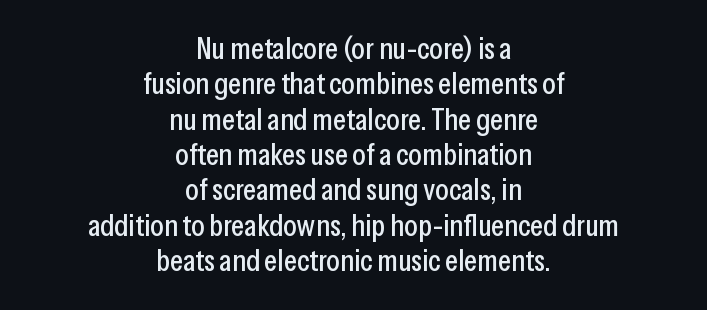
The image shows 31 px condensed sans-serif type, upright; set centered, tight line spacing (1.14x), normal letter spacing, not underlined; low stroke contrast and a medium x-height.
